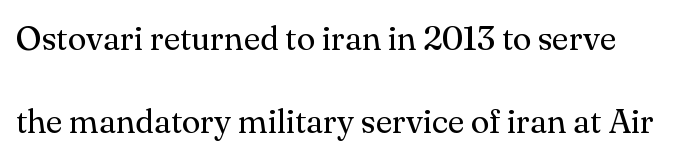
A typesetter would call this proportional, since set widths differ per character. Do the letters lean? They stand straight. To sum up the face: it has serifs. The space directly below the letters is spotless. Summary of vertical rhythm: relaxed, with wide interline spacing. Characters follow at the spacing the type designer built in.
